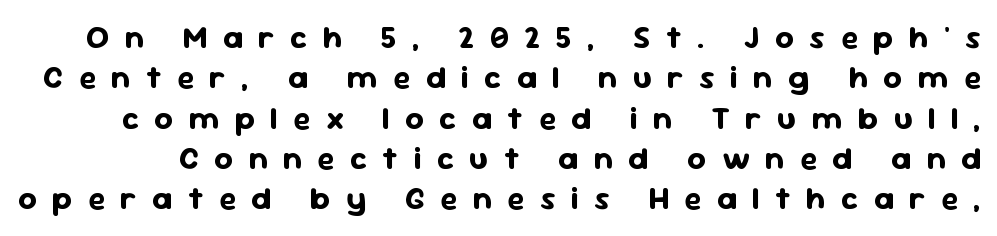
{"serif": "no", "italic": "no", "bold": "yes", "weight": "bold", "width": "normal", "stroke_contrast": "low", "x_height": "medium", "monospaced": "no", "underline": "no", "line_spacing": "normal", "line_spacing_ratio": 1.26, "letter_spacing": "wide", "letter_spacing_em": 0.48, "glyph_px": 32}
